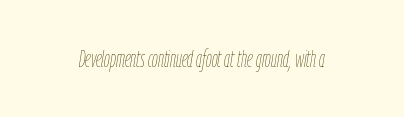
The image shows 23 px text type, italic (leaning right); set normal letter spacing, not underlined.
